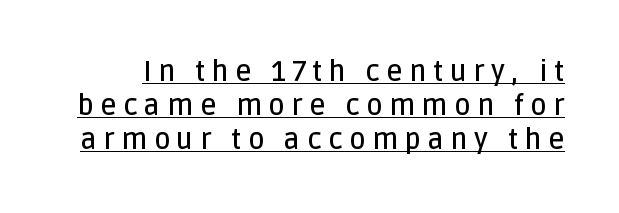
{"serif": "no", "italic": "no", "bold": "semi", "weight": "semibold", "width": "normal", "stroke_contrast": "low", "x_height": "large", "monospaced": "no", "underline": "yes", "line_spacing_ratio": 1.21, "letter_spacing": "wide", "letter_spacing_em": 0.23, "glyph_px": 28}
